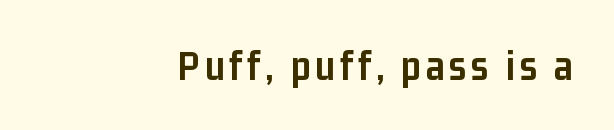
{"serif": "no", "italic": "no", "bold": "yes", "weight": "semibold", "width": "condensed", "stroke_contrast": "low", "x_height": "medium", "monospaced": "no", "underline": "no", "align": "right", "glyph_px": 43}
